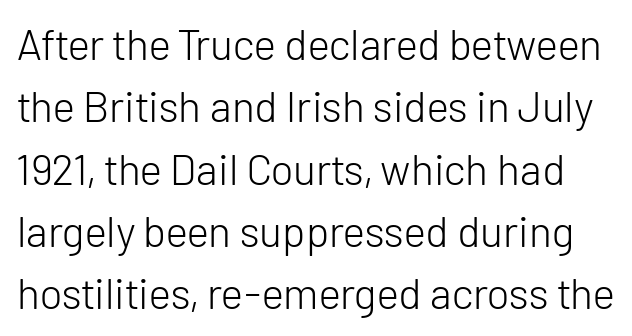
Do the characters align in a grid? No, the font is proportional. The type is set solid horizontally, with unmodified tracking. Do the letters lean? They stand straight. Observe the absence of serifs on each vertical stroke in this sample.
